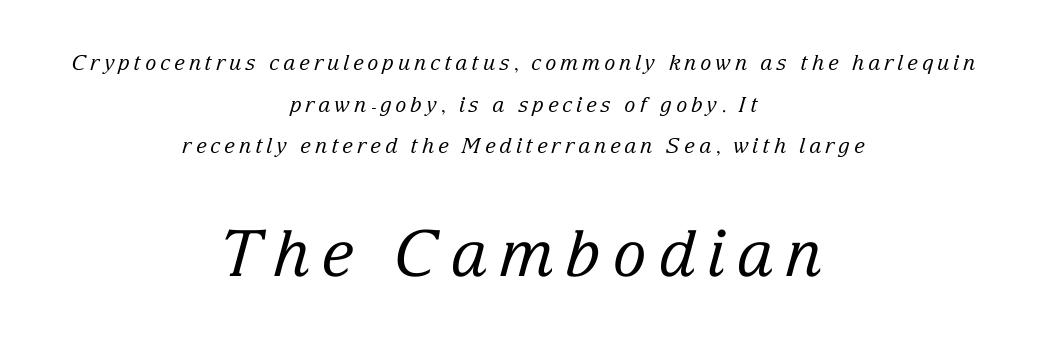
Does the lettering tilt? It does — this is italic. The face used here is proportionally spaced, like ordinary book or web type. In CSS terms this would be text-align: center. Clear beneath every line of the passage. Stroke terminals: seriffed. Larger block? The one below; the one above is distinctly smaller.
